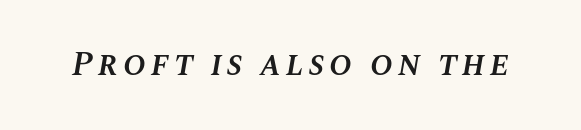
The font's italic variant was chosen for this text. Descenders are the only things crossing below the line. You could not count columns in this text — the font is proportionally spaced. In terms of weight, the rendering is demibold, just under bold.
